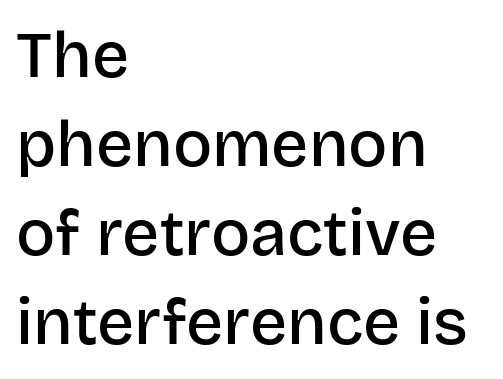
The image shows 65 px semibold sans-serif type, upright; set left-aligned, normal line spacing (1.37x), normal letter spacing, not underlined; low stroke contrast and a large x-height.
